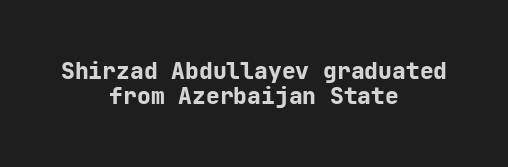
The image shows 23 px bold type, upright; set centered, tight line spacing (1.09x), normal letter spacing, not underlined.
